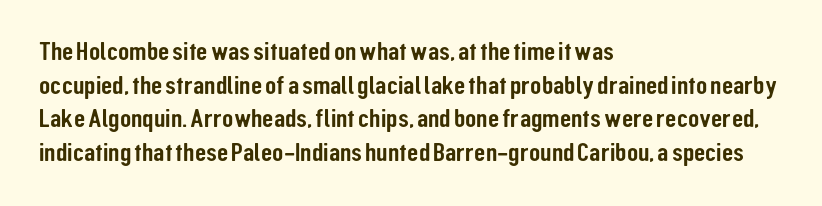
The image shows 26 px text type, upright; set left-aligned, normal line spacing (1.29x), normal letter spacing, not underlined.
